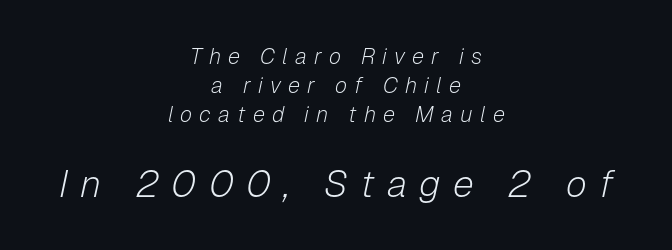
Q: Is the text bold? A: No.
Q: Is the text italic (slanted)? A: Yes, it leans right by about 12 degrees.
Q: Is the text underlined? A: No.
Q: How is the paragraph aligned? A: Centered.
Q: Is the spacing between letters normal or unusually wide? A: Unusually wide.
Q: Is the spacing between lines tight, normal or loose? A: Normal.
Q: Which block of text is set in a larger size, the first (top) or the second (bottom)? A: The second (bottom) one.
Q: Width (condensed, normal, or wide)? A: Normal.
Q: Stroke contrast? A: Low.
Q: x-height? A: Medium.
Q: Monospaced? A: No.
